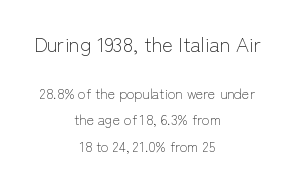
The image shows 20 px text type, upright; set centered, line spacing 1.89x, normal letter spacing, not underlined; the first (top) block is 1.43x larger.
